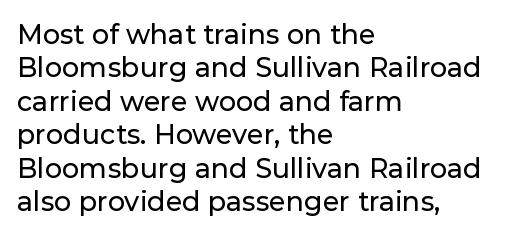
The image shows 27 px text type, upright; set left-aligned, line spacing 1.24x, normal letter spacing, not underlined.
